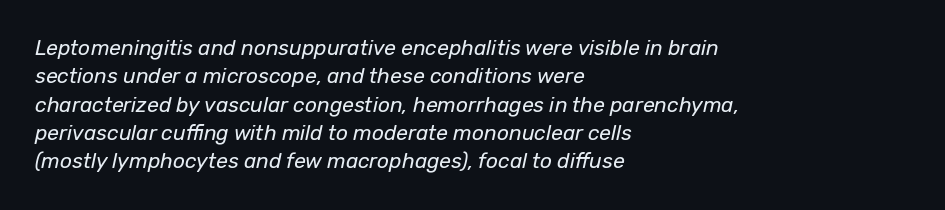
The image shows 21 px text type, italic (leaning right); set left-aligned, normal line spacing (1.35x), normal letter spacing, not underlined.
